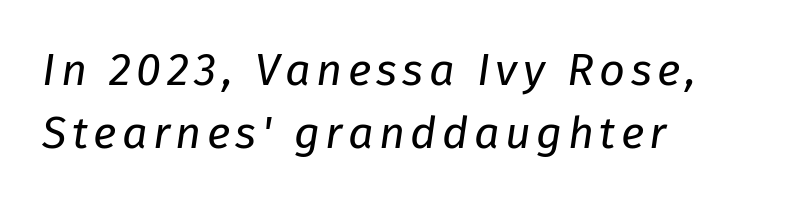
{"italic": "yes", "lean": "right", "slant_degrees": 8, "bold": "no", "weight": "regular", "width": "normal", "stroke_contrast": "low", "x_height": "medium", "monospaced": "no", "underline": "no", "align": "left", "line_spacing": "normal", "line_spacing_ratio": 1.4, "glyph_px": 45}
